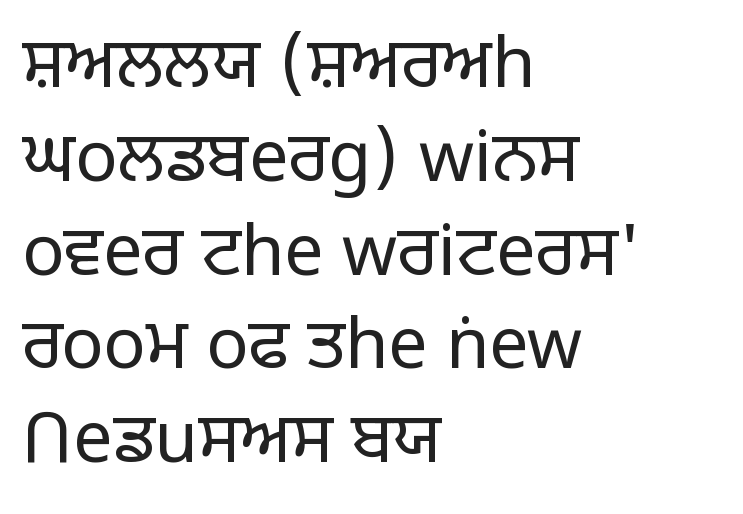
Every character sits straight up, as roman type does. Leading: standard. Unmarked baselines from the first word to the last. The type is set solid horizontally, with unmodified tracking. The text block is weighted toward the left margin, trailing off unevenly rightward.
